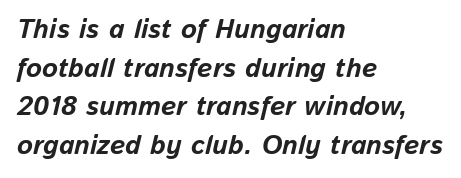
The image shows 27 px bold type, italic (leaning right); set left-aligned, normal line spacing (1.43x), normal letter spacing, not underlined.
